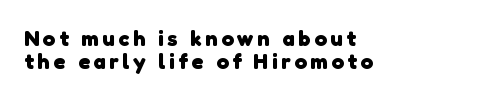
{"bold": "yes", "underline": "no", "align": "left", "line_spacing": "tight", "line_spacing_ratio": 1.06, "glyph_px": 22}
